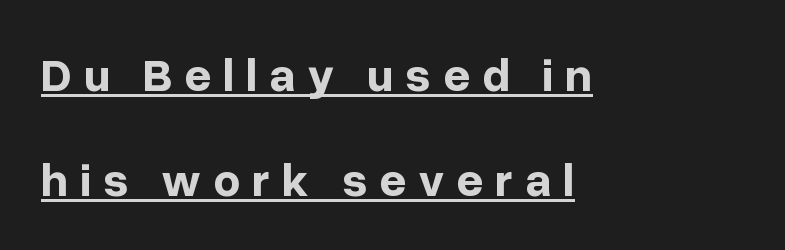
The image shows 47 px bold sans-serif type, upright; set left-aligned, loose line spacing (2.23x), unusually wide letter spacing (+0.25 em), underlined; low stroke contrast and a medium x-height.
